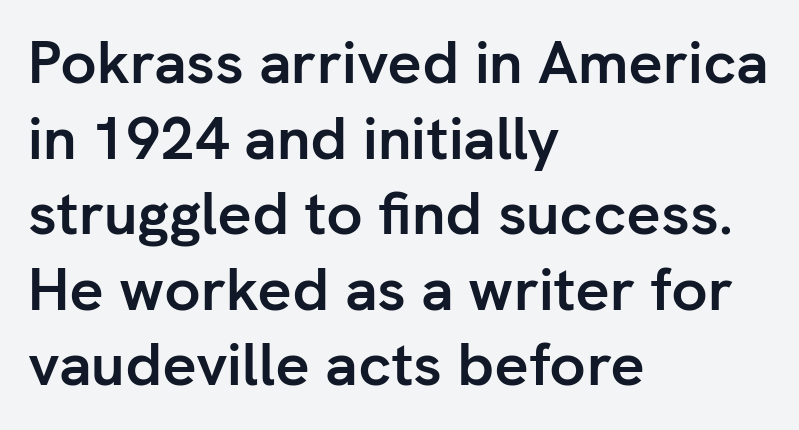
These words are printed bold, with thick strokes throughout. Quick note: underline off. The compositor pushed each line to the left boundary. Nobody touched the tracking dial on this one. Varying glyph widths throughout — classic text-font behaviour.
